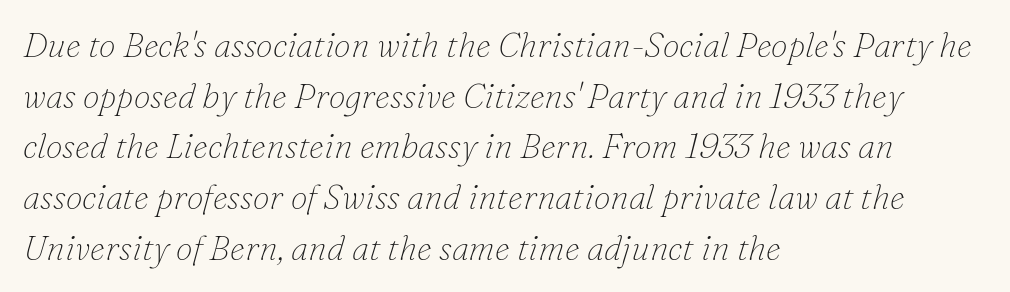
Do the characters align in a grid? No, the font is proportional. Bare-footed words on every line. Is the type heavy? It reads as light-to-regular instead. The type family on display is of the serif kind.
